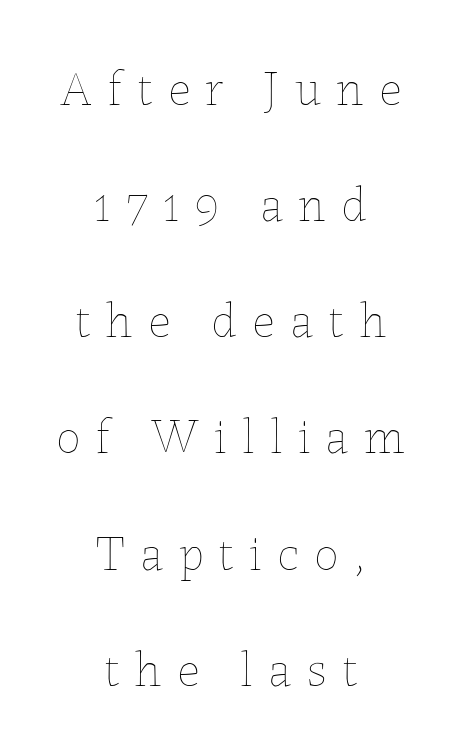
One-word summary of the alignment: center. The type is letterspaced generously, with wide tracking. A quiet, ordinary-to-light weight characterises the typeface. Looks like regular typesetting: each glyph gets only the width it needs. Is there much room between lines? Yes — plenty of vertical air separates them. Any mark beneath the type? The region is blank.
